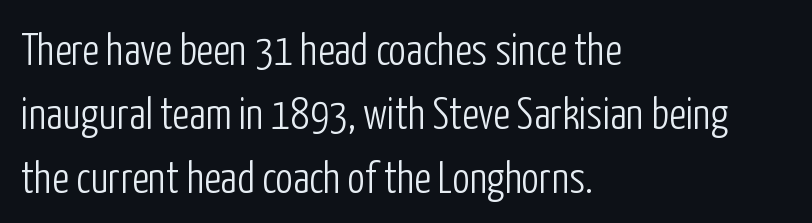
{"serif": "no", "italic": "no", "bold": "no", "weight": "light", "width": "condensed", "stroke_contrast": "low", "x_height": "medium", "monospaced": "no", "underline": "no", "align": "left", "line_spacing": "normal", "line_spacing_ratio": 1.45, "letter_spacing": "normal", "letter_spacing_em": 0.0, "glyph_px": 44}
